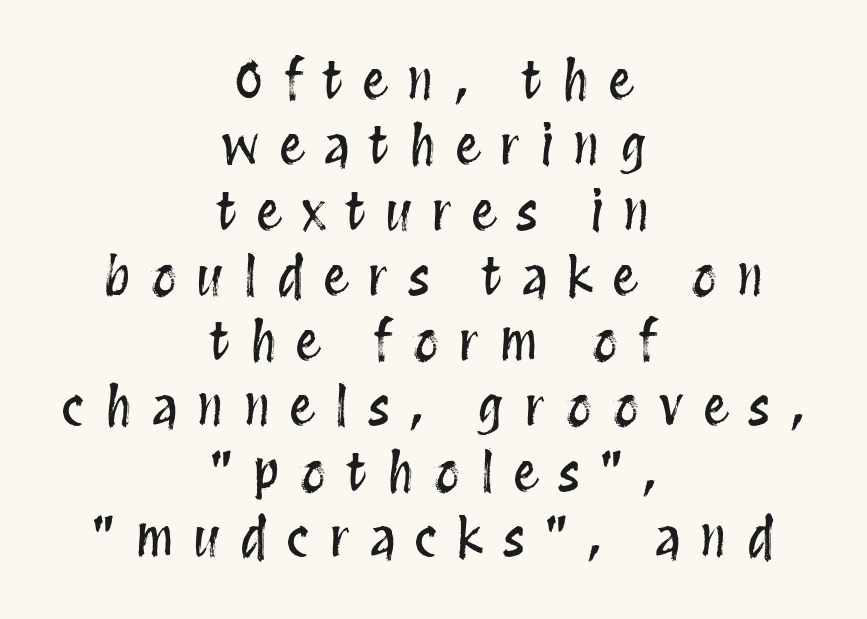
Horizontally, the lines are justified to the midpoint only. What's the leading like? Ordinary, nothing unusual. The axis of the letterforms is exactly vertical. Words float on clear page, feet unadorned.
